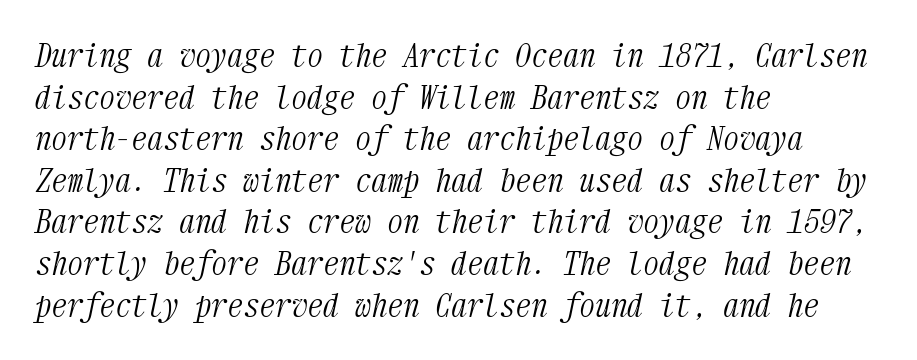
{"serif": "yes", "italic": "yes", "lean": "right", "slant_degrees": 12, "bold": "no", "weight": "light", "width": "condensed", "stroke_contrast": "medium", "x_height": "medium", "monospaced": "yes", "underline": "no", "align": "left", "line_spacing": "normal", "line_spacing_ratio": 1.3, "letter_spacing": "normal", "letter_spacing_em": 0.0, "glyph_px": 32}
